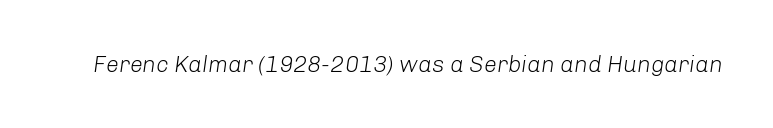
The image shows 23 px text type, italic (leaning right); set normal letter spacing, not underlined.
